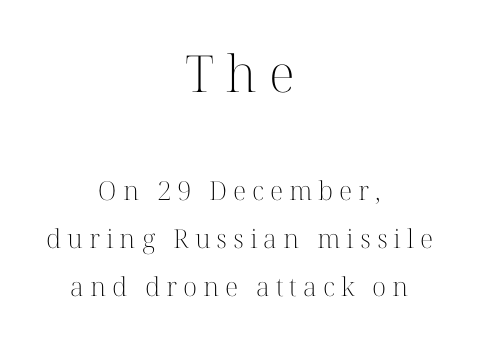
No italicization has been applied; the sample stays upright. Compare the two chunks: the upper has the greater cap height. Serifs: yes, visible at the terminals of the letterforms. The type is letterspaced generously, with wide tracking.
